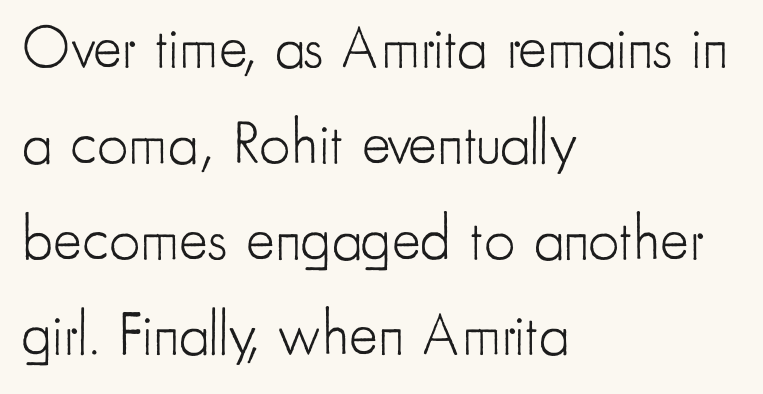
Q: Is the text bold? A: No.
Q: Is the text italic (slanted)? A: No, it is upright.
Q: Is the typeface a serif or a sans-serif typeface? A: Sans-serif.
Q: Is the text underlined? A: No.
Q: How is the paragraph aligned? A: Left-aligned.
Q: Is the spacing between letters normal or unusually wide? A: Normal.
Q: Is the spacing between lines tight, normal or loose? A: Normal.
Q: Width (condensed, normal, or wide)? A: Condensed.
Q: Stroke contrast? A: Low.
Q: x-height? A: Small.
Q: Monospaced? A: No.
